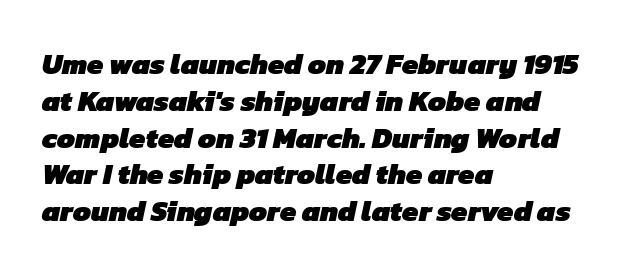
Q: Is the text bold? A: Yes.
Q: Is the typeface a serif or a sans-serif typeface? A: Sans-serif.
Q: Is the text underlined? A: No.
Q: How is the paragraph aligned? A: Left-aligned.
Q: Is the spacing between letters normal or unusually wide? A: Normal.
Q: Is the spacing between lines tight, normal or loose? A: Normal.
Q: Width (condensed, normal, or wide)? A: Normal.
Q: Stroke contrast? A: Low.
Q: x-height? A: Medium.
Q: Monospaced? A: No.
